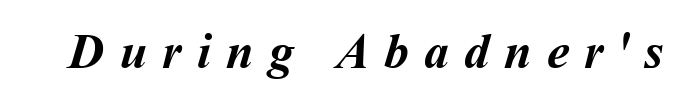
Each letter keeps its own natural width here, so spacing adapts to shape. Someone cranked the tracking dial way up on this one. Plenty of ink on the page — the face is bold. Glance below the letters and you will spot only blank space.
